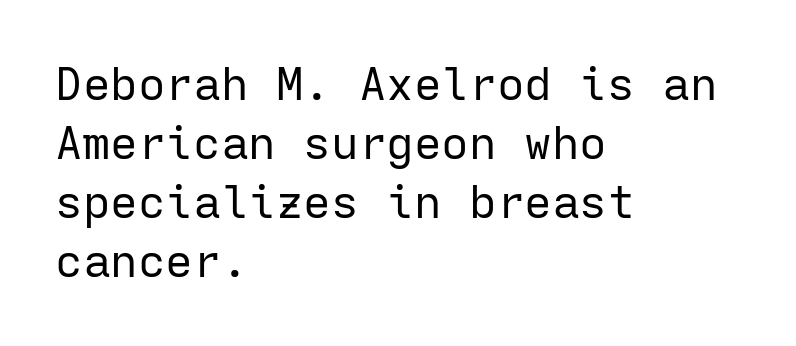
The image shows 46 px regular-weight sans-serif type, upright, monospaced; set left-aligned, normal line spacing (1.28x), normal letter spacing, not underlined; low stroke contrast and a medium x-height.
